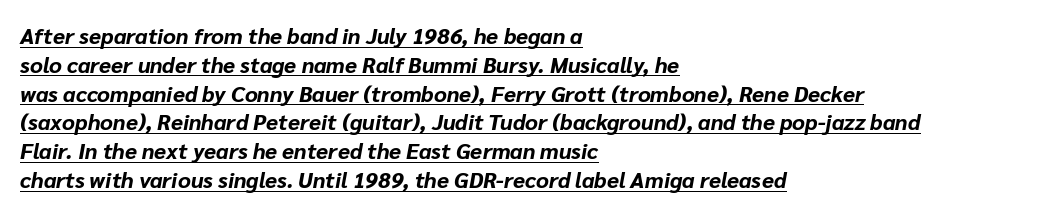
The leading is moderate, giving the passage an even texture. Summary of weight: heavy, a full bold. Beneath each row of characters lies a ruled line. These lines were composed using italics.
